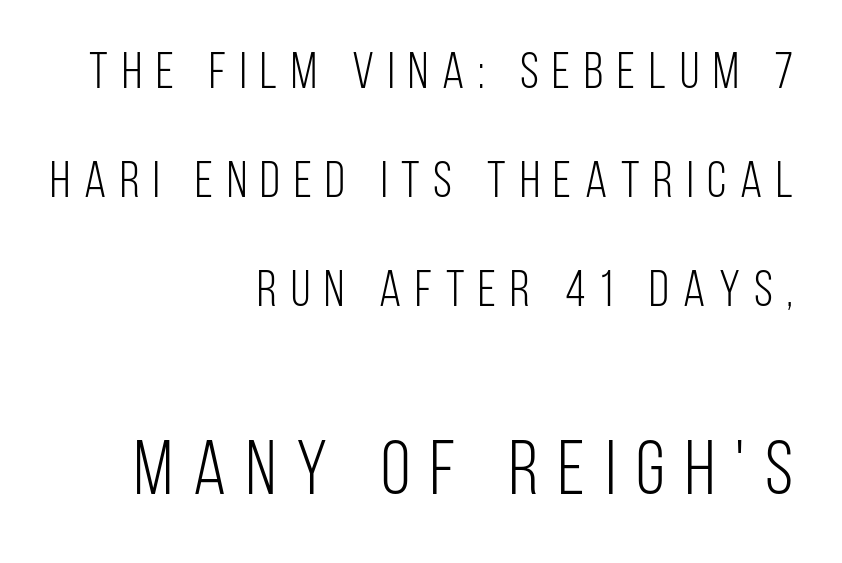
Q: Is the text bold? A: No.
Q: Is the text italic (slanted)? A: No, it is upright.
Q: Is the typeface a serif or a sans-serif typeface? A: Sans-serif.
Q: Is the text underlined? A: No.
Q: How is the paragraph aligned? A: Right-aligned.
Q: Is the spacing between letters normal or unusually wide? A: Unusually wide.
Q: Is the spacing between lines tight, normal or loose? A: Loose.
Q: Which block of text is set in a larger size, the first (top) or the second (bottom)? A: The second (bottom) one.
Q: Width (condensed, normal, or wide)? A: Condensed.
Q: Stroke contrast? A: Low.
Q: x-height? A: Large.
Q: Monospaced? A: No.
